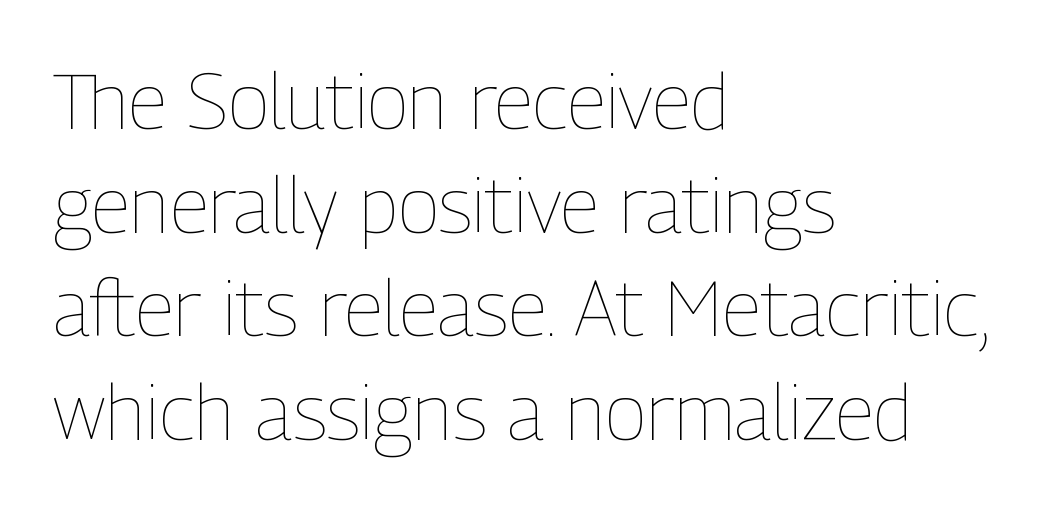
The image shows 78 px thin, condensed type, upright; set left-aligned, normal line spacing (1.33x), normal letter spacing, not underlined; low stroke contrast and a medium x-height.
